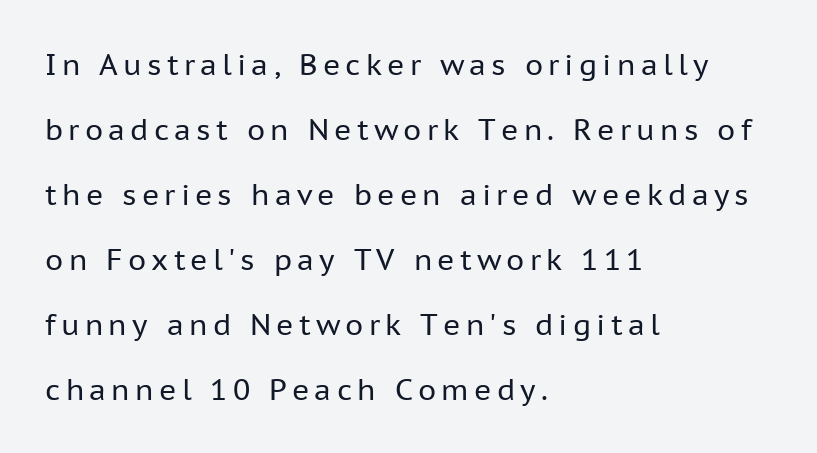
Q: Is the text bold? A: No.
Q: Is the text italic (slanted)? A: No, it is upright.
Q: Is the typeface a serif or a sans-serif typeface? A: Sans-serif.
Q: Is the text underlined? A: No.
Q: How is the paragraph aligned? A: Left-aligned.
Q: Is the spacing between lines tight, normal or loose? A: Loose.
Q: Width (condensed, normal, or wide)? A: Normal.
Q: Stroke contrast? A: Low.
Q: x-height? A: Medium.
Q: Monospaced? A: No.
